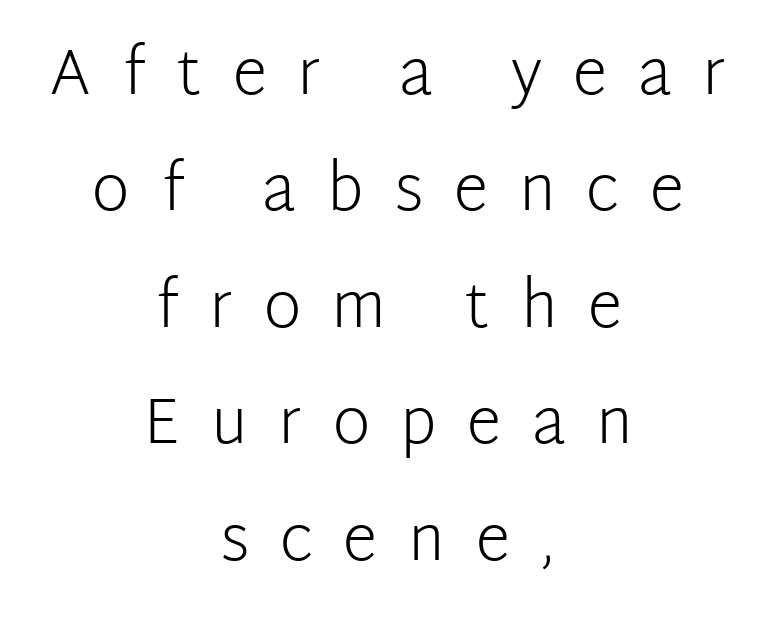
The image shows 64 px light sans-serif type, upright; set centered, line spacing 1.82x, unusually wide letter spacing (+0.48 em), not underlined; low stroke contrast and a medium x-height.
